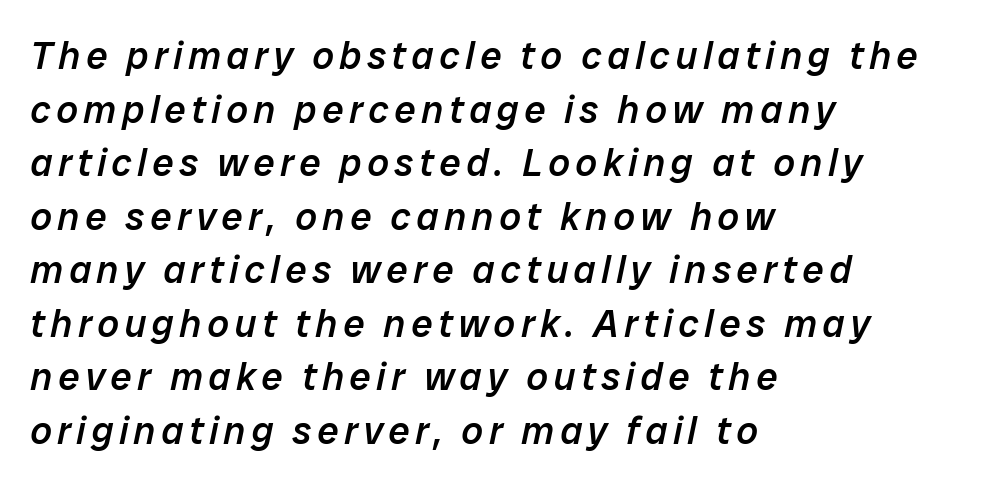
The image shows 38 px semibold type, italic (leaning right); set left-aligned, normal line spacing (1.41x), not underlined; low stroke contrast and a medium x-height.
